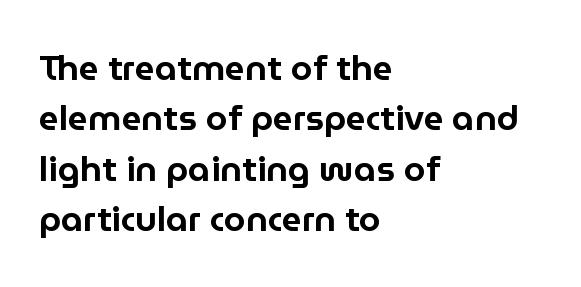
Vertical strokes here are truly vertical. The space between consecutive lines is moderate. The compositor pushed each line to the left boundary. The glyphs in this specimen are sans serif. The foot of each line stays bare and open. What stands out about the letter spacing? Nothing — it is the standard amount.
